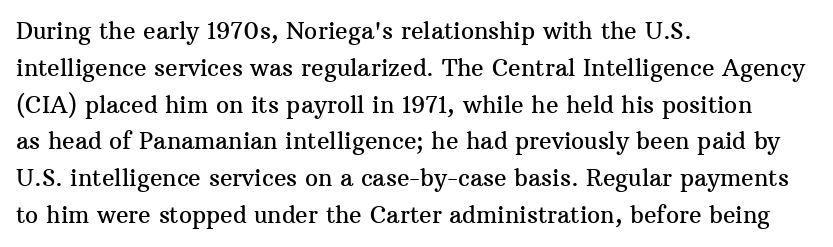
{"italic": "no", "underline": "no", "align": "left", "line_spacing": "normal", "line_spacing_ratio": 1.6, "letter_spacing": "normal", "letter_spacing_em": 0.0, "glyph_px": 23}
